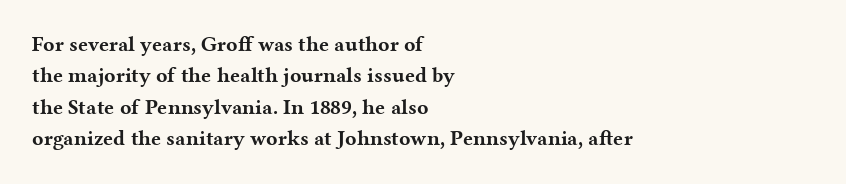
{"italic": "no", "bold": "yes", "underline": "no", "align": "left", "line_spacing": "normal", "line_spacing_ratio": 1.5, "letter_spacing": "normal", "letter_spacing_em": 0.0, "glyph_px": 21}
